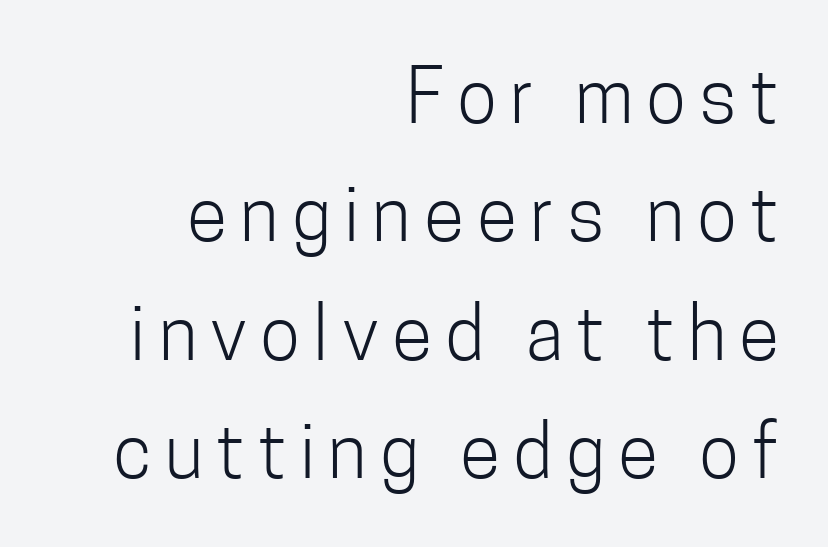
The letters advance in unequal steps, a hallmark of proportional type. These lines are set flush right with a ragged left edge. The string is rendered with underlining switched off. The block of text has a typical density, with ordinary space between rows.
